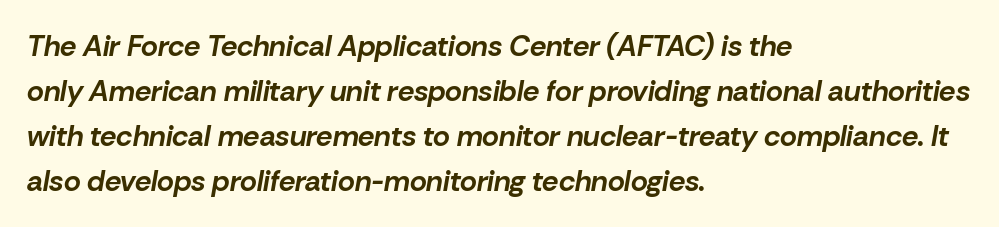
{"italic": "yes", "lean": "right", "slant_degrees": 10, "bold": "yes", "weight": "bold", "width": "normal", "stroke_contrast": "low", "x_height": "medium", "monospaced": "no", "underline": "no", "align": "left", "line_spacing": "normal", "line_spacing_ratio": 1.55, "letter_spacing": "normal", "letter_spacing_em": 0.0, "glyph_px": 29}
